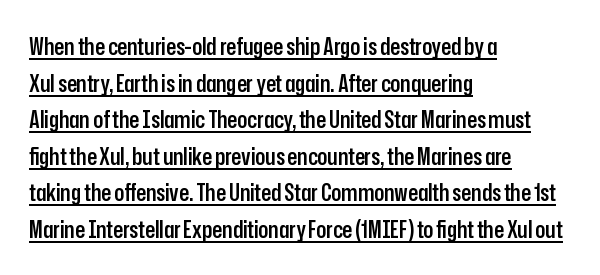
Does the copy run flush right? No — it runs flush left. This sample uses an upright cut, with every glyph sitting square on the baseline. Compared with typical paragraphs, the rows here are spaced about the same. Is the type bold? Partly — it's a semibold, heavier than regular but not fully bold.
